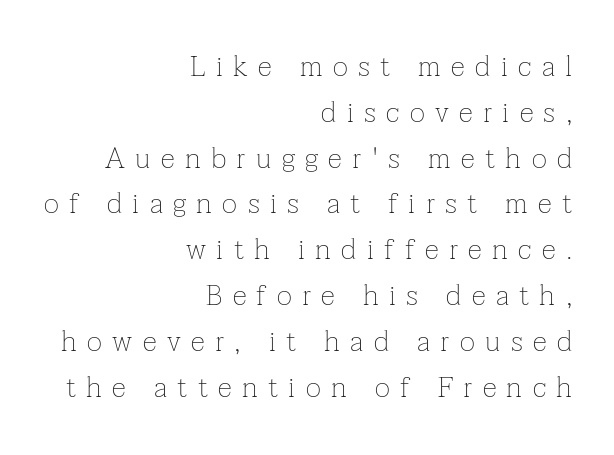
The image shows 29 px thin serif type, upright; set right-aligned, normal line spacing (1.58x), unusually wide letter spacing (+0.36 em), not underlined; low stroke contrast and a medium x-height.
